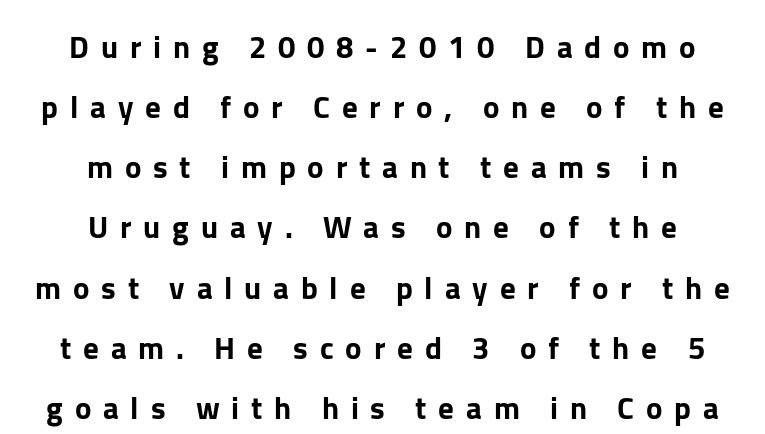
Widely set lines give the paragraph a tall, airy silhouette. Each row of text sits above clean, open space. You could not count columns in this text — the font is proportionally spaced. Line starts and ends both wander, symmetrically.
